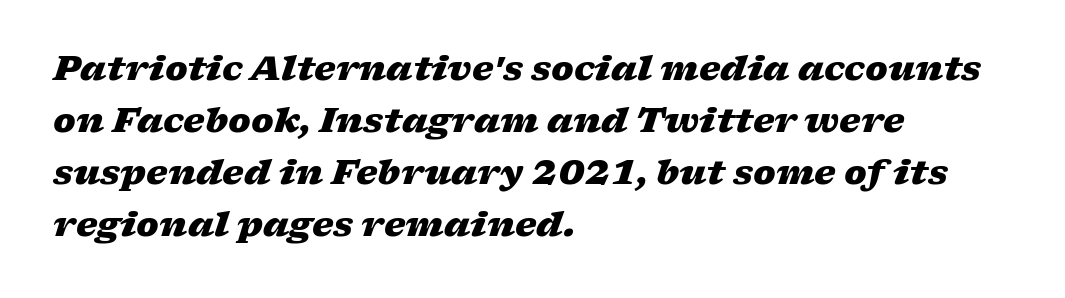
{"italic": "yes", "lean": "right", "slant_degrees": 17, "bold": "yes", "weight": "heavy", "width": "wide", "stroke_contrast": "low", "x_height": "medium", "monospaced": "no", "underline": "no", "align": "left", "line_spacing": "normal", "line_spacing_ratio": 1.53, "letter_spacing": "normal", "letter_spacing_em": 0.0, "glyph_px": 34}
